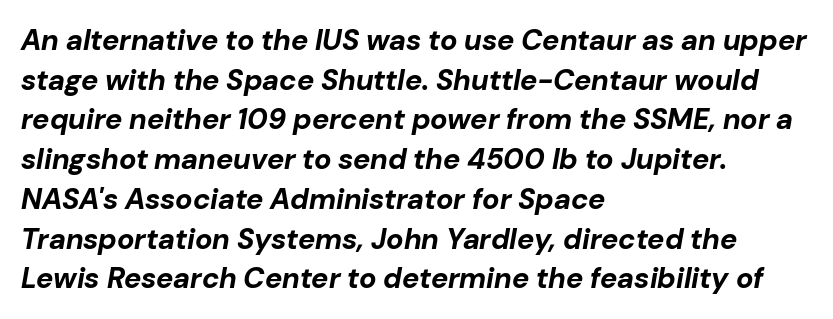
The image shows 29 px bold type, italic (leaning right); set left-aligned, normal line spacing (1.37x), normal letter spacing, not underlined; low stroke contrast and a medium x-height.
